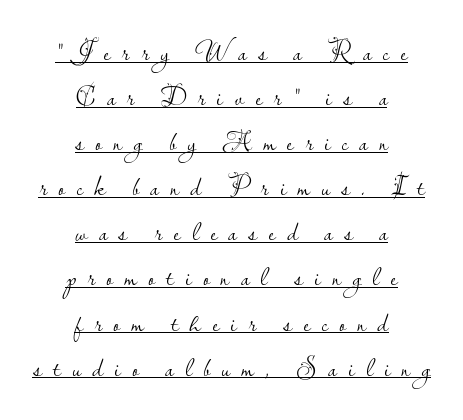
The letterforms sit at book weight or below. The face used here is rendered with a markedly widened letterfit. Does a line run under the words? Yes, clearly. Centered paragraph, ragged on both sides. The vertical gap from one line to the next is medium.
